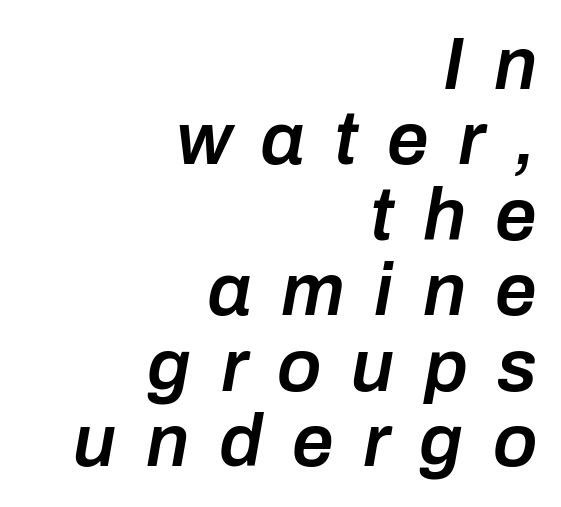
Glance below the letters and you will spot only blank space. The typesetter chose a ragged-left arrangement here. This is the in-between weight designers call semibold or demi. The font's italic variant was chosen for this text. Looks like regular typesetting: each glyph gets only the width it needs. This sample uses expanded letter spacing, leaving extra air between glyphs.
